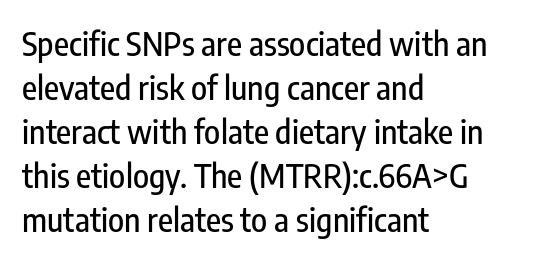
The image shows 33 px condensed sans-serif type, upright; set left-aligned, normal line spacing (1.33x), normal letter spacing, not underlined; low stroke contrast and a medium x-height.
